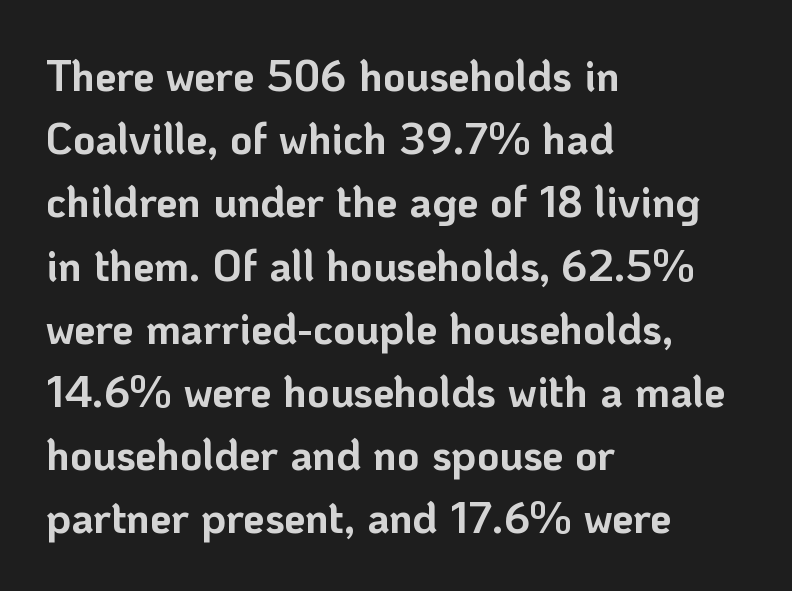
A dark, heavy texture on the line: the type is bold. Style check: upright. Each line starts at the same left margin while the right side varies. Horizontal bands of white between lines are of average thickness.
